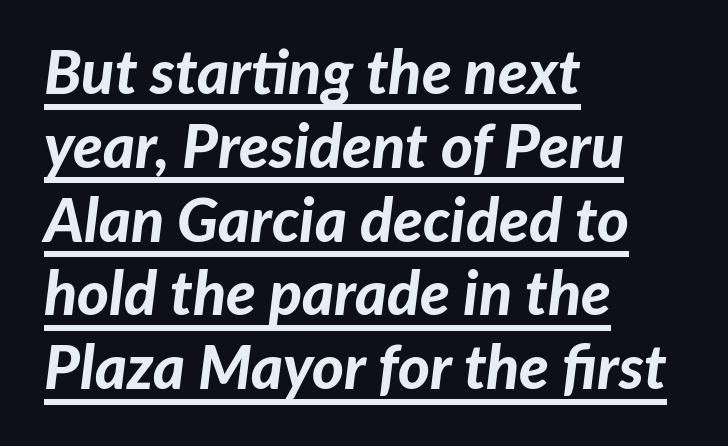
{"italic": "yes", "lean": "right", "slant_degrees": 7, "bold": "yes", "weight": "bold", "width": "normal", "stroke_contrast": "low", "x_height": "medium", "monospaced": "no", "underline": "yes", "align": "left", "line_spacing_ratio": 1.21, "letter_spacing": "normal", "letter_spacing_em": 0.0, "glyph_px": 61}
